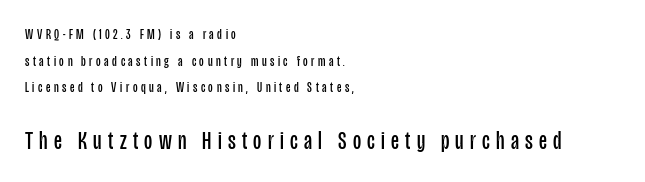
The characters are drawn with everyday or finer stroke widths. Italic: no, the glyphs are upright roman. Top chunk: small. Bottom chunk: large. Caption: expanded tracking, letters set apart. Glance below the letters and you will spot only blank space. Each new line begins a long way beneath the previous one.
